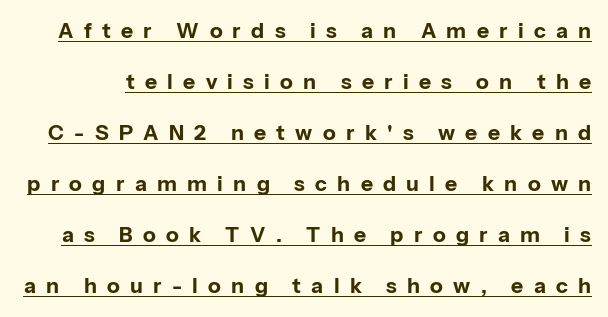
The image shows 21 px bold type, upright; set loose line spacing (2.43x), unusually wide letter spacing (+0.49 em), underlined.
